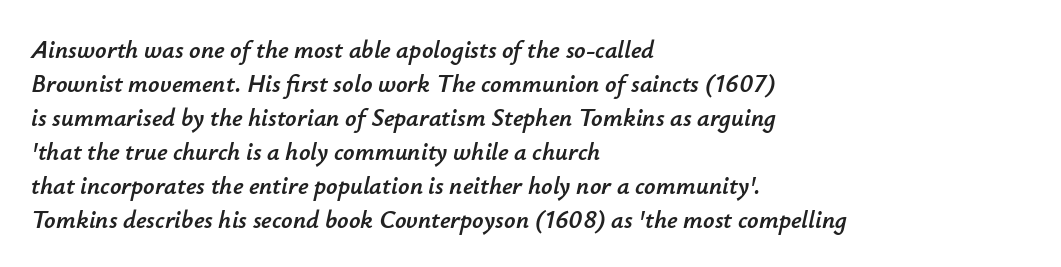
{"italic": "yes", "lean": "right", "slant_degrees": 12, "underline": "no", "align": "left", "line_spacing": "normal", "line_spacing_ratio": 1.36, "letter_spacing": "normal", "letter_spacing_em": 0.0, "glyph_px": 25}
